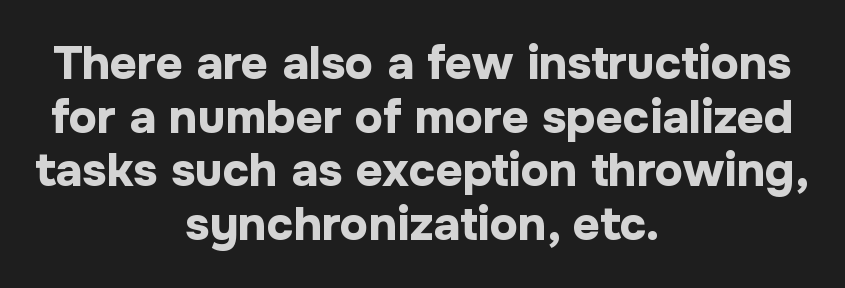
The image shows 47 px bold sans-serif type, upright; set centered, tight line spacing (1.14x), normal letter spacing, not underlined; low stroke contrast and a medium x-height.
